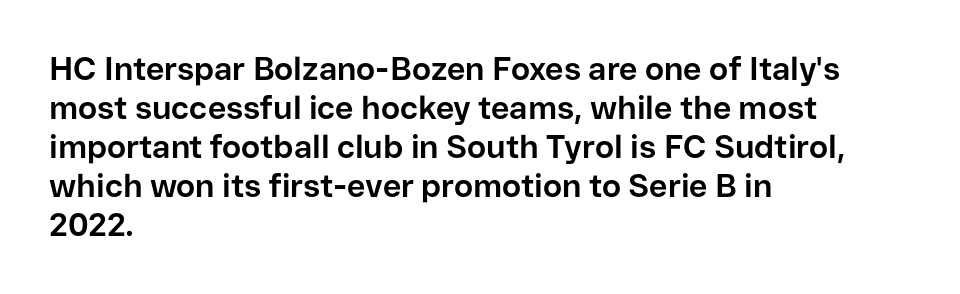
The image shows 32 px bold sans-serif type, upright; set left-aligned, line spacing 1.22x, normal letter spacing, not underlined; low stroke contrast and a medium x-height.
